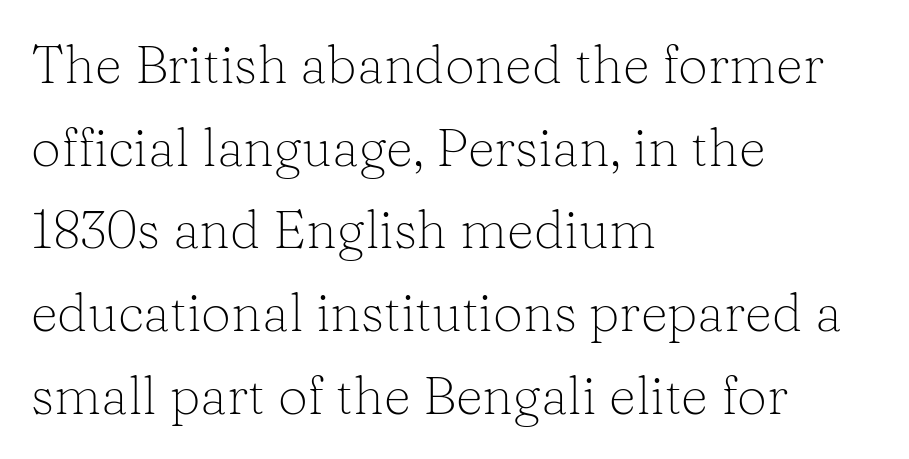
Characters remain perfectly vertical along every line. Letters rest on an invisible, unmarked baseline. A typesetter would call this proportional, since set widths differ per character. Layout note: lines flush left. The glyphs in this specimen are seriffed. Interline gaps are of average width in this sample.
